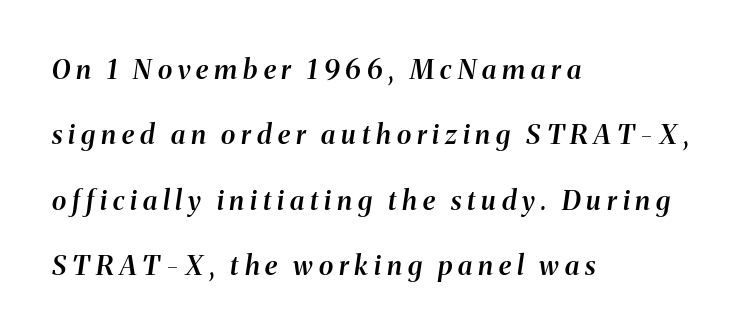
{"italic": "yes", "lean": "right", "slant_degrees": 8, "bold": "semi", "underline": "no", "align": "left", "line_spacing": "loose", "line_spacing_ratio": 2.42, "letter_spacing": "wide", "letter_spacing_em": 0.22, "glyph_px": 27}
